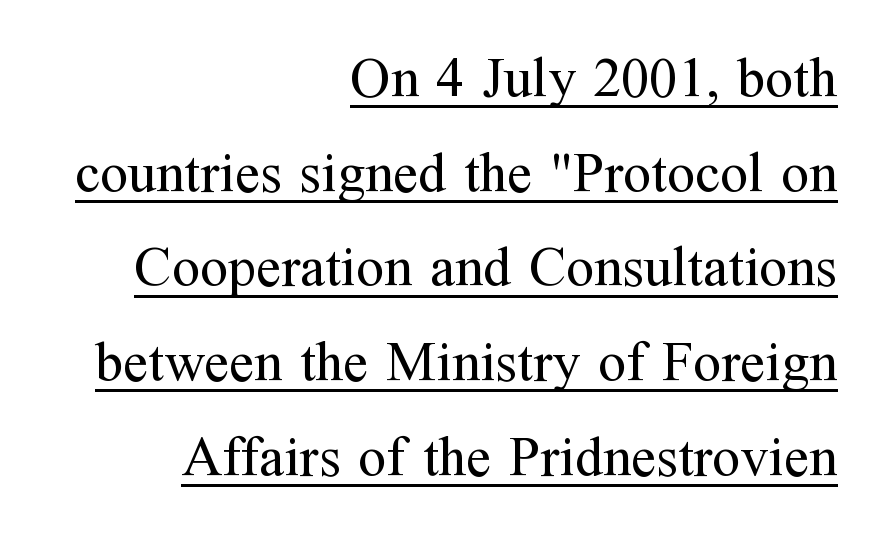
The image shows 56 px regular-weight serif type, upright; set right-aligned, normal line spacing (1.69x), normal letter spacing, underlined; medium stroke contrast and a medium x-height.
